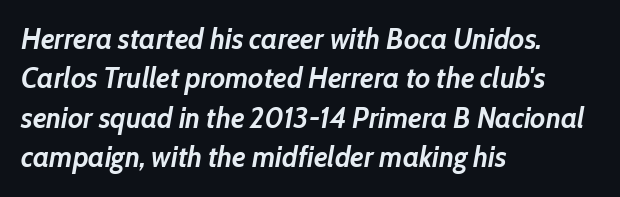
{"italic": "yes", "lean": "right", "slant_degrees": 10, "bold": "yes", "weight": "semibold", "width": "normal", "stroke_contrast": "low", "x_height": "medium", "monospaced": "no", "underline": "no", "align": "left", "line_spacing": "normal", "line_spacing_ratio": 1.36, "letter_spacing": "normal", "letter_spacing_em": 0.0, "glyph_px": 29}
